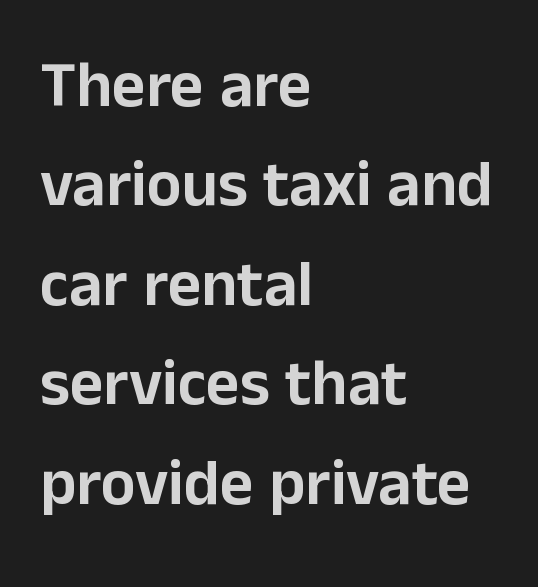
Q: Is the text italic (slanted)? A: No, it is upright.
Q: Is the typeface a serif or a sans-serif typeface? A: Sans-serif.
Q: Is the text underlined? A: No.
Q: How is the paragraph aligned? A: Left-aligned.
Q: Is the spacing between letters normal or unusually wide? A: Normal.
Q: Is the spacing between lines tight, normal or loose? A: Normal.
Q: Width (condensed, normal, or wide)? A: Normal.
Q: Stroke contrast? A: Low.
Q: x-height? A: Medium.
Q: Monospaced? A: No.
